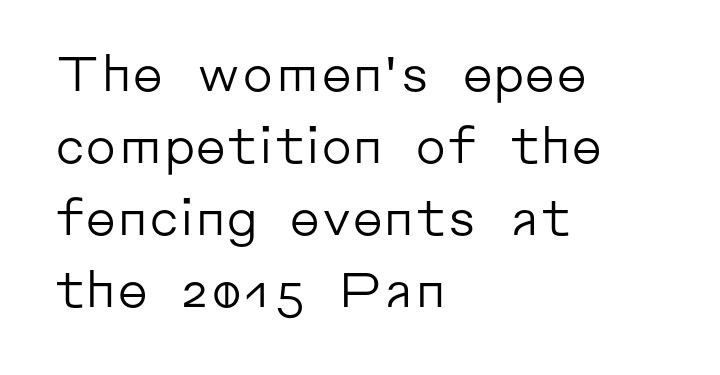
{"serif": "no", "italic": "no", "bold": "no", "weight": "regular", "width": "normal", "stroke_contrast": "low", "x_height": "medium", "monospaced": "no", "underline": "no", "align": "left", "line_spacing": "normal", "line_spacing_ratio": 1.47, "letter_spacing": "normal", "letter_spacing_em": 0.0, "glyph_px": 49}
